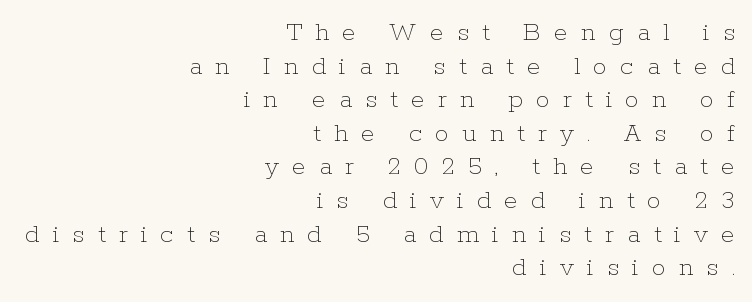
{"italic": "no", "bold": "no", "weight": "thin", "width": "normal", "stroke_contrast": "low", "x_height": "medium", "monospaced": "no", "underline": "no", "align": "right", "line_spacing_ratio": 1.2, "letter_spacing": "wide", "letter_spacing_em": 0.47, "glyph_px": 28}
